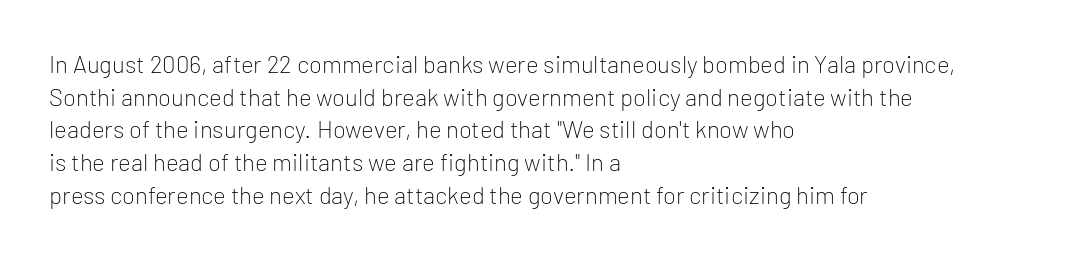
Q: Is the text bold? A: No.
Q: Is the text italic (slanted)? A: No, it is upright.
Q: Is the text underlined? A: No.
Q: How is the paragraph aligned? A: Left-aligned.
Q: Is the spacing between letters normal or unusually wide? A: Normal.
Q: Is the spacing between lines tight, normal or loose? A: Normal.
